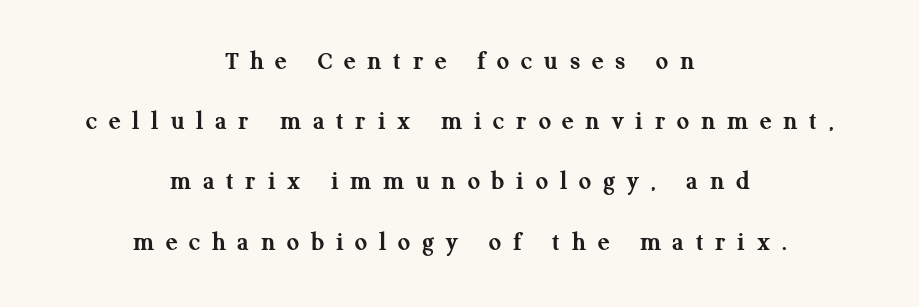
The image shows 27 px bold type, upright; set centered, loose line spacing (2.23x), unusually wide letter spacing (+0.44 em), not underlined.
